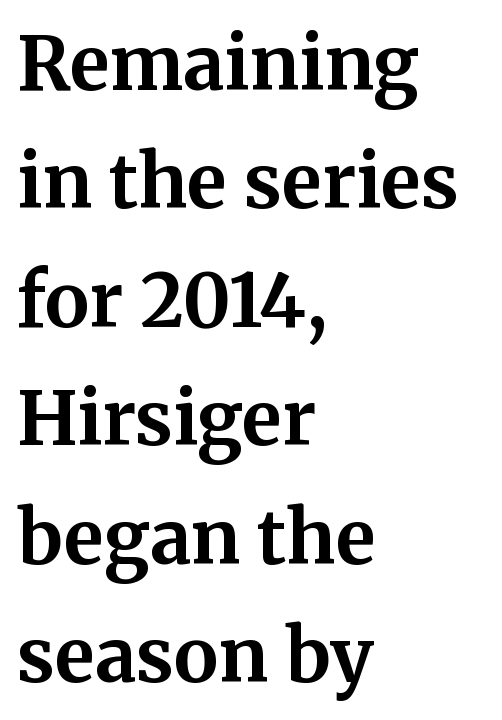
{"serif": "yes", "italic": "no", "bold": "yes", "weight": "bold", "width": "normal", "stroke_contrast": "medium", "x_height": "medium", "monospaced": "no", "underline": "no", "align": "left", "line_spacing": "normal", "line_spacing_ratio": 1.6, "letter_spacing": "normal", "letter_spacing_em": 0.0, "glyph_px": 74}
